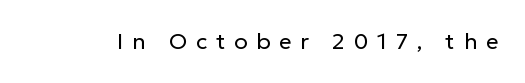
The image shows 22 px text type, upright; set unusually wide letter spacing (+0.4 em), not underlined.
